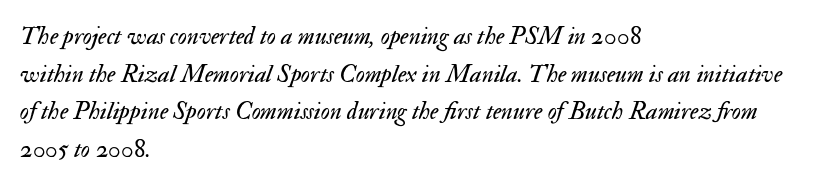
Q: Is the text bold? A: No.
Q: Is the text italic (slanted)? A: Yes, it leans right by about 17 degrees.
Q: Is the text underlined? A: No.
Q: How is the paragraph aligned? A: Left-aligned.
Q: Is the spacing between letters normal or unusually wide? A: Normal.
Q: Is the spacing between lines tight, normal or loose? A: Normal.
